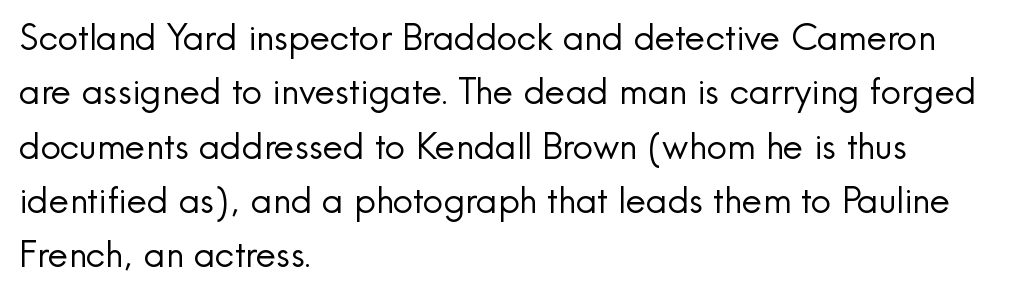
{"serif": "no", "italic": "no", "bold": "no", "weight": "regular", "width": "normal", "x_height": "small", "monospaced": "no", "underline": "no", "align": "left", "line_spacing": "normal", "line_spacing_ratio": 1.51, "letter_spacing": "normal", "letter_spacing_em": 0.0, "glyph_px": 36}
